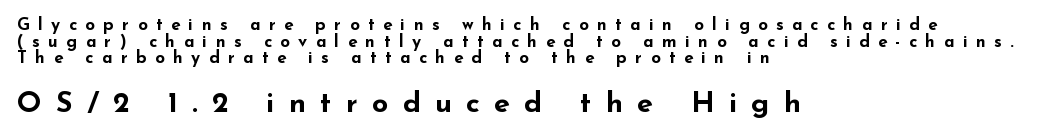
Does the weight exceed regular? Yes, all the way to bold. Underlining? Definitely not there. Quick note: interline space is minimal. Is this a fixed-width face? No — the glyphs have proportional, varying widths.
